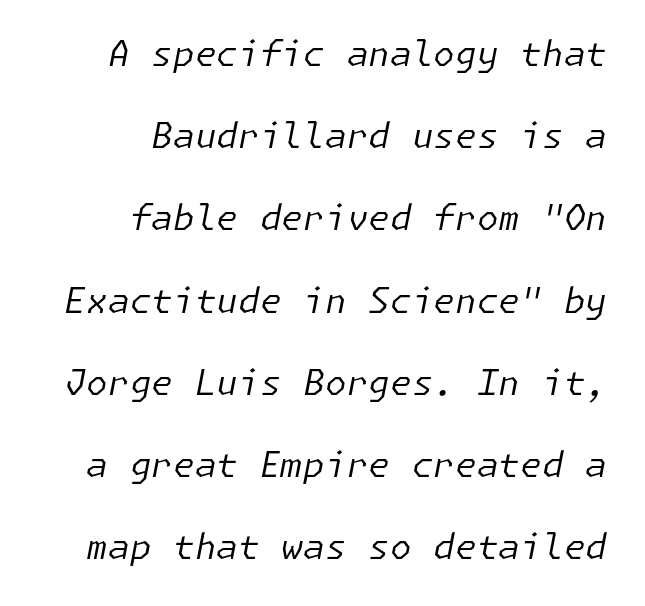
{"italic": "yes", "lean": "right", "slant_degrees": 11, "bold": "no", "weight": "regular", "width": "normal", "stroke_contrast": "low", "x_height": "medium", "underline": "no", "align": "right", "line_spacing": "loose", "line_spacing_ratio": 2.35, "letter_spacing": "normal", "letter_spacing_em": 0.0, "glyph_px": 35}
